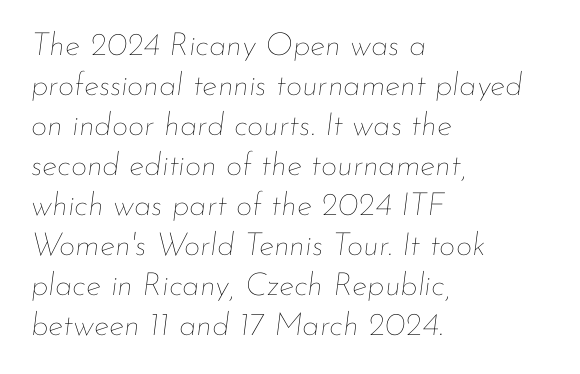
Beneath every word, the page is bare. The lines in this sample share a left origin and differ only in where they stop. Between one letter and the next there's only the usual sliver of space. Is this a fixed-width face? No — the glyphs have proportional, varying widths.
